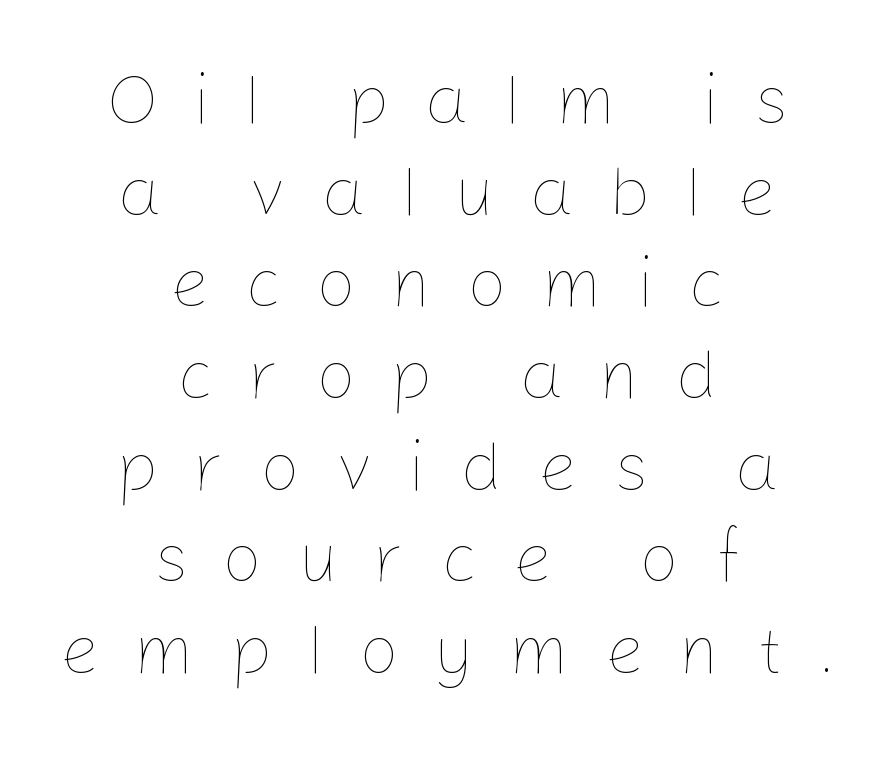
Q: Is the text bold? A: No.
Q: Is the text italic (slanted)? A: No, it is upright.
Q: Is the text underlined? A: No.
Q: How is the paragraph aligned? A: Centered.
Q: Is the spacing between letters normal or unusually wide? A: Unusually wide.
Q: Is the spacing between lines tight, normal or loose? A: Normal.
Q: Width (condensed, normal, or wide)? A: Normal.
Q: Stroke contrast? A: Low.
Q: x-height? A: Medium.
Q: Monospaced? A: No.
